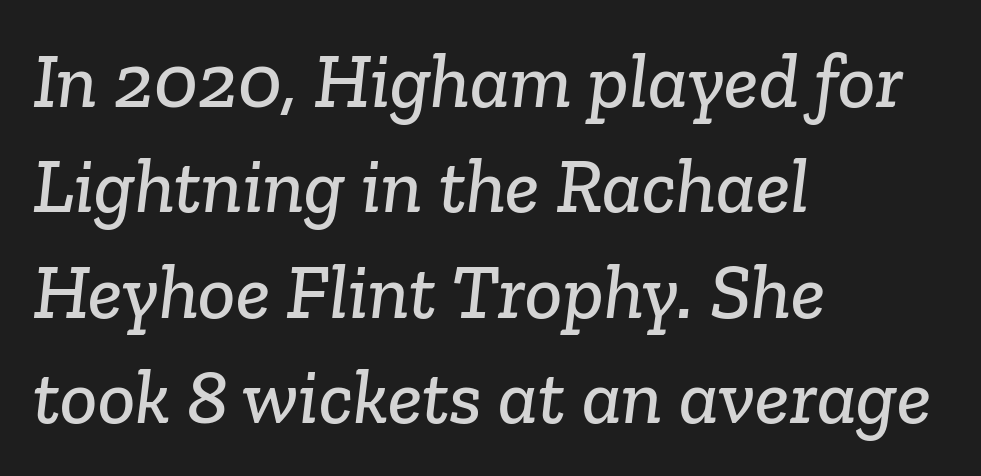
{"serif": "yes", "width": "normal", "stroke_contrast": "low", "x_height": "medium", "monospaced": "no", "underline": "no", "align": "left", "line_spacing": "normal", "line_spacing_ratio": 1.35, "letter_spacing": "normal", "letter_spacing_em": 0.0, "glyph_px": 78}
